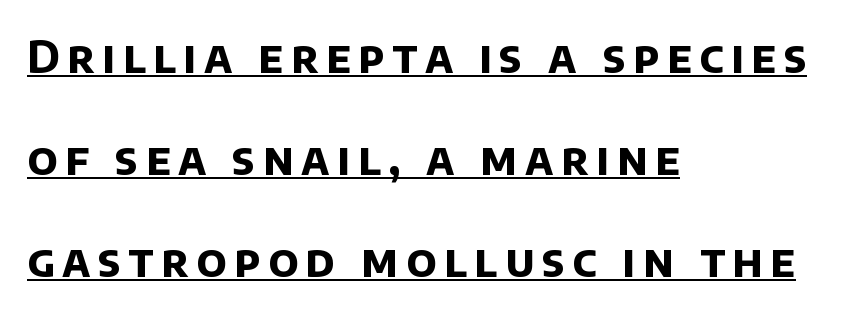
{"serif": "no", "bold": "yes", "weight": "bold", "width": "normal", "stroke_contrast": "low", "x_height": "large", "monospaced": "no", "underline": "yes", "align": "left", "line_spacing": "loose", "line_spacing_ratio": 2.32, "glyph_px": 44}
